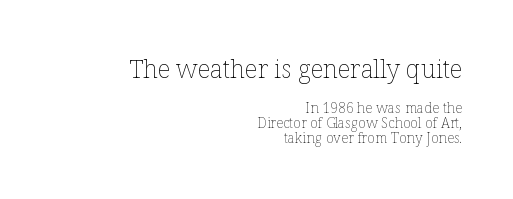
Unmarked baselines from the first word to the last. A typesetter would call this zero additional tracking. Ordinary non-slanted type is in use. The earlier block is typeset at a bigger size than the later block. Stroke mass is kept to a normal reading level or below.
